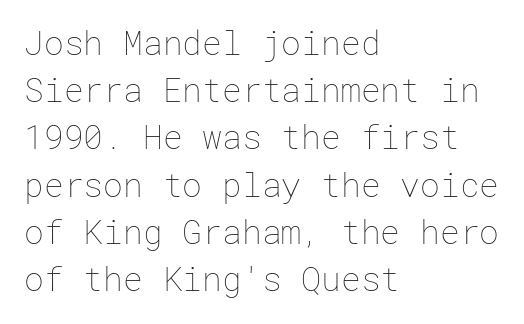
Summary of vertical rhythm: regular, with standard interline spacing. The font is comparable to plain body text, perhaps lighter. Each word holds together tightly as a unit, with standard inter-letter gaps. This rendering uses left alignment, leaving the right contour irregular. Nope, not italic — everything's standing straight. The gap between lines stays unmarked.
